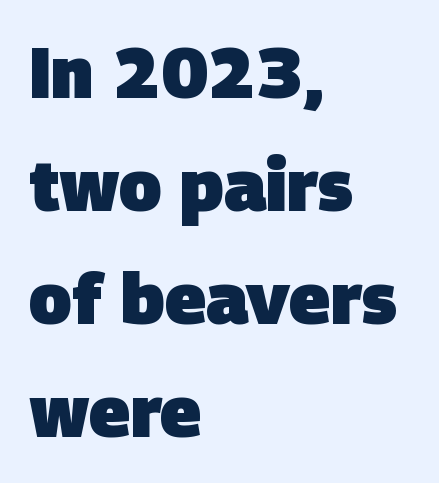
{"serif": "no", "bold": "yes", "weight": "heavy", "width": "normal", "stroke_contrast": "low", "x_height": "large", "monospaced": "no", "underline": "no", "align": "left", "line_spacing": "normal", "line_spacing_ratio": 1.59, "letter_spacing": "normal", "letter_spacing_em": 0.0, "glyph_px": 71}
